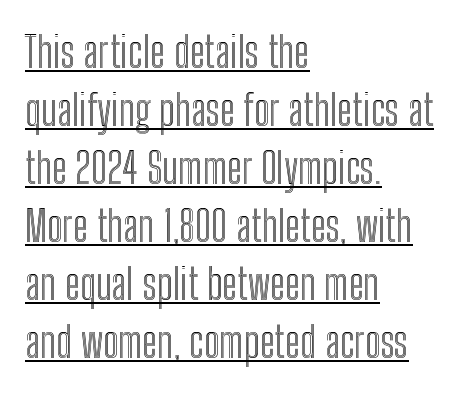
Q: Is the text italic (slanted)? A: No, it is upright.
Q: Is the text underlined? A: Yes.
Q: How is the paragraph aligned? A: Left-aligned.
Q: Is the spacing between letters normal or unusually wide? A: Normal.
Q: Is the spacing between lines tight, normal or loose? A: Normal.
Q: Width (condensed, normal, or wide)? A: Condensed.
Q: x-height? A: Medium.
Q: Monospaced? A: No.
